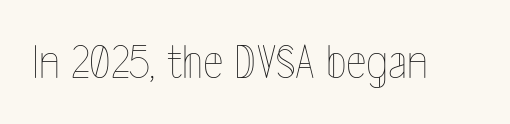
{"italic": "no", "bold": "no", "weight": "thin", "width": "condensed", "x_height": "medium", "monospaced": "no", "underline": "no", "letter_spacing": "normal", "letter_spacing_em": 0.0, "glyph_px": 49}
